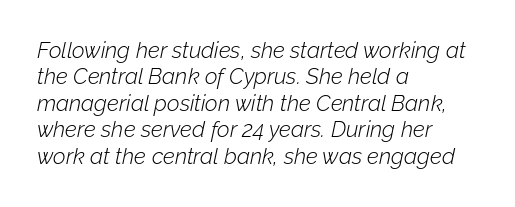
The lettering tilts uniformly, giving the passage an italic look. This is not heavy type; no bold has been used. Horizontal alignment here is leftward, the default for most running prose. Honestly, the letter spacing is just normal — you wouldn't notice it. Rule under the text: the space is simply empty.
